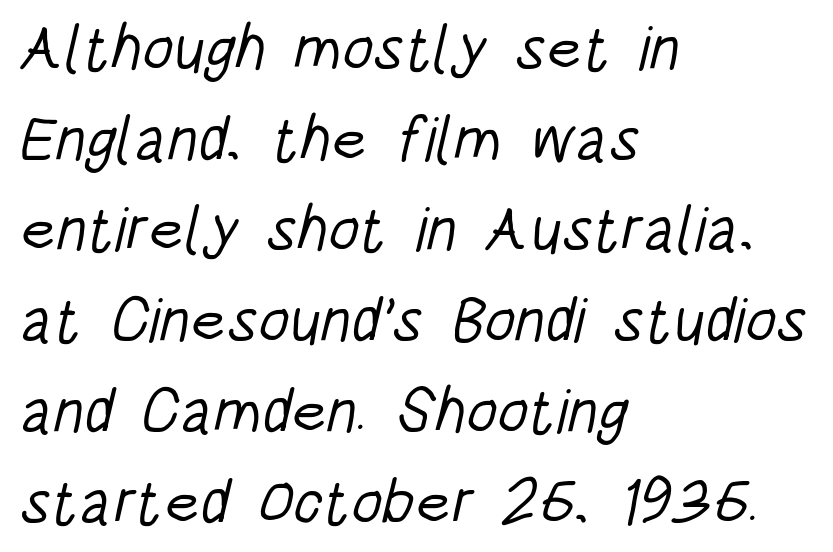
Left-aligned paragraph, ragged on the right. Examine the stroke ends and you'll find no serifs. The line texture is even and compact thanks to regular tracking. Honestly, there is no underline to notice here at all.
